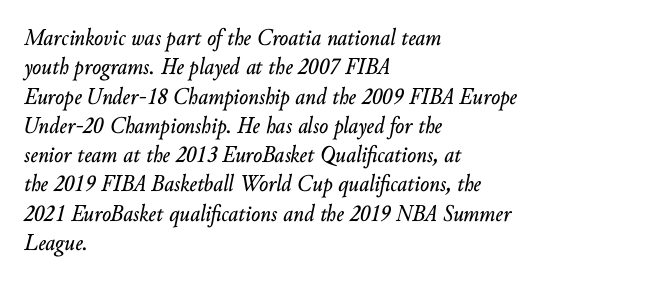
{"italic": "yes", "lean": "right", "slant_degrees": 10, "underline": "no", "align": "left", "line_spacing_ratio": 1.22, "letter_spacing": "normal", "letter_spacing_em": 0.0, "glyph_px": 24}
